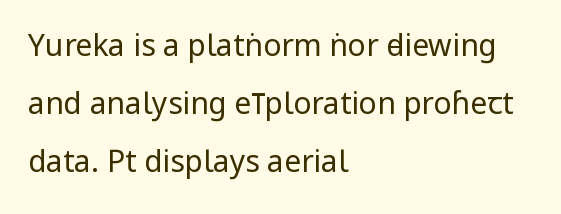
{"serif": "no", "italic": "no", "bold": "no", "weight": "regular", "width": "condensed", "stroke_contrast": "low", "x_height": "large", "monospaced": "no", "underline": "no", "align": "left", "line_spacing": "loose", "line_spacing_ratio": 1.94, "letter_spacing": "normal", "letter_spacing_em": 0.0, "glyph_px": 30}
